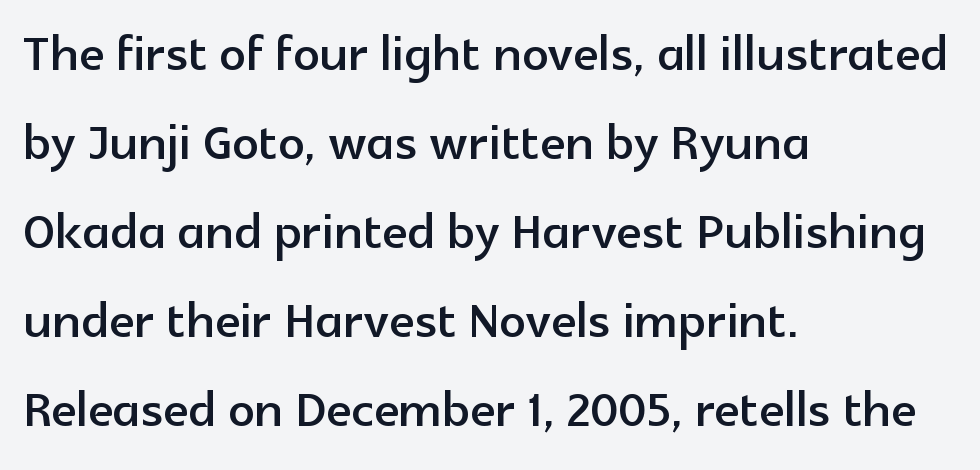
The image shows 66 px sans-serif type, upright; set left-aligned, normal line spacing (1.35x), normal letter spacing, not underlined; a medium x-height.
